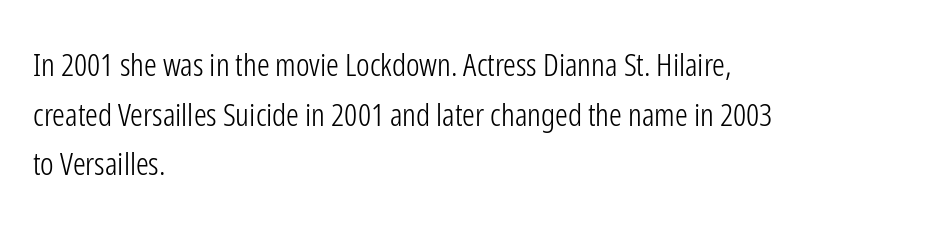
Reading down the block, your eye returns to a fixed left position each line. This is the regular roman posture of the typeface. This rendering leaves character spacing at its baseline value. Nothing sits at the stroke ends, so this counts as sans-serif.
